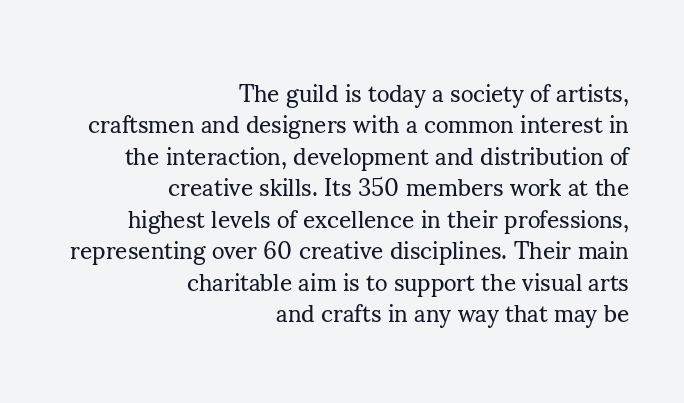
Q: Is the text bold? A: No.
Q: Is the text italic (slanted)? A: No, it is upright.
Q: Is the text underlined? A: No.
Q: How is the paragraph aligned? A: Right-aligned.
Q: Is the spacing between letters normal or unusually wide? A: Normal.
Q: Is the spacing between lines tight, normal or loose? A: Normal.
